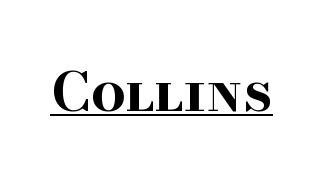
The image shows 54 px bold, wide serif type, upright; set normal letter spacing, underlined; high stroke contrast and a small x-height.
